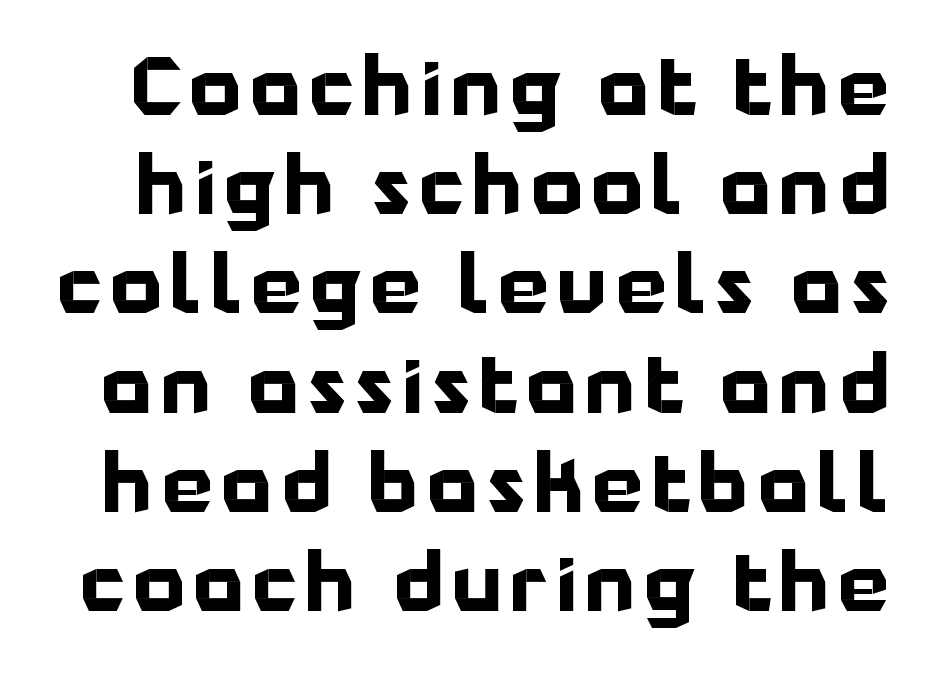
Q: Is the text bold? A: Yes.
Q: Is the text italic (slanted)? A: No, it is upright.
Q: Is the typeface a serif or a sans-serif typeface? A: Sans-serif.
Q: Is the text underlined? A: No.
Q: Width (condensed, normal, or wide)? A: Normal.
Q: Stroke contrast? A: Low.
Q: x-height? A: Medium.
Q: Monospaced? A: No.
